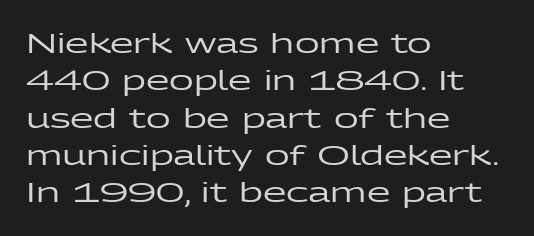
Q: Is the text italic (slanted)? A: No, it is upright.
Q: Is the text underlined? A: No.
Q: How is the paragraph aligned? A: Left-aligned.
Q: Is the spacing between letters normal or unusually wide? A: Normal.
Q: Is the spacing between lines tight, normal or loose? A: Normal.
